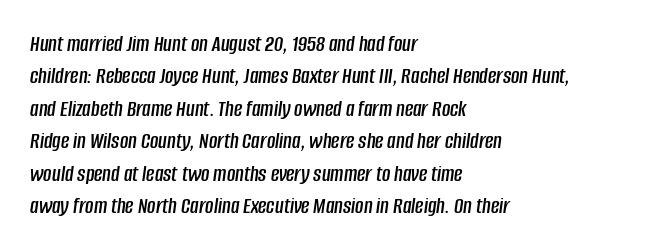
The image shows 23 px text type, italic (leaning right); set left-aligned, normal line spacing (1.41x), normal letter spacing, not underlined.
